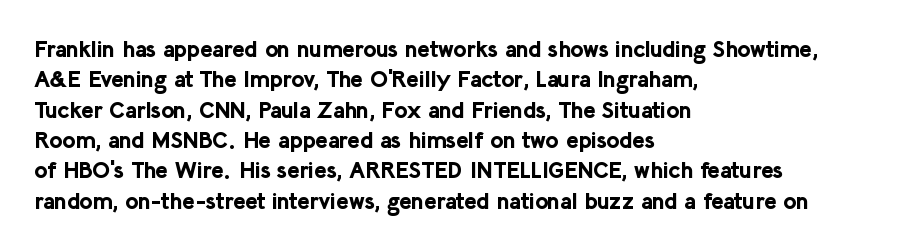
The image shows 23 px bold type, upright; set left-aligned, normal line spacing (1.32x), normal letter spacing, not underlined.
